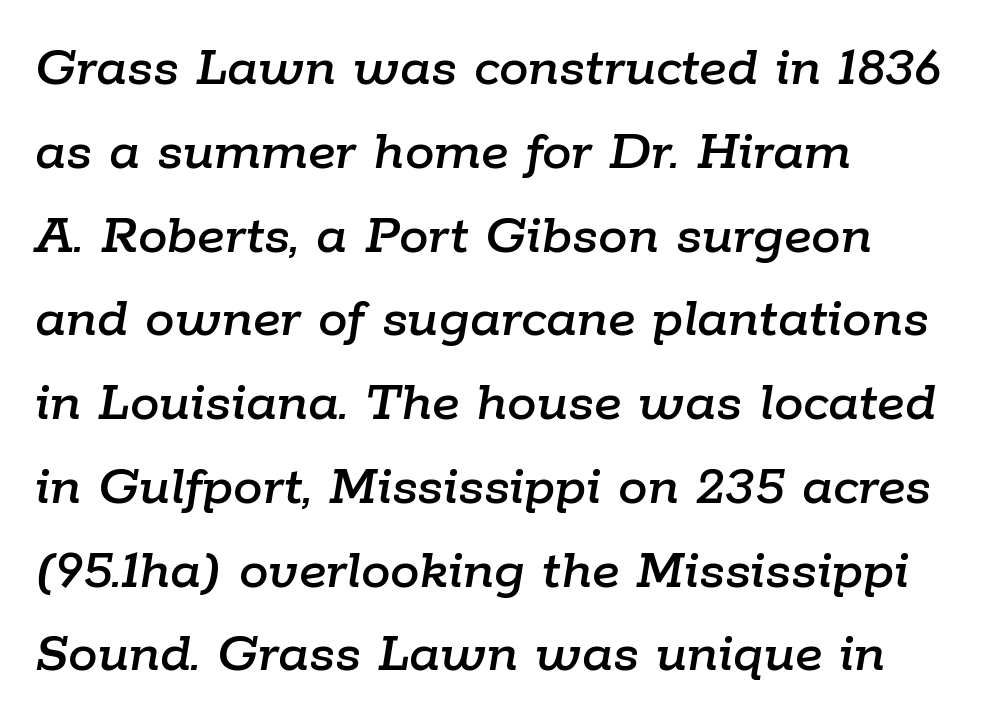
The image shows 59 px text type, italic (leaning right); set left-aligned, normal line spacing (1.42x), normal letter spacing, not underlined; low stroke contrast and a medium x-height.
